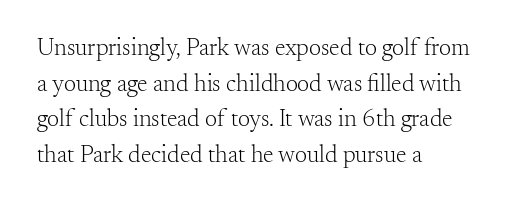
{"italic": "no", "bold": "no", "underline": "no", "align": "left", "line_spacing": "normal", "line_spacing_ratio": 1.48, "letter_spacing": "normal", "letter_spacing_em": 0.0, "glyph_px": 24}
